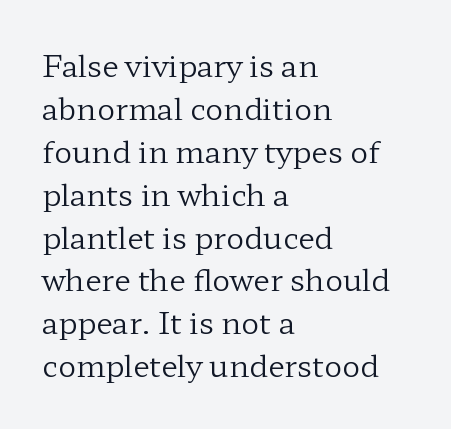
In terms of letterform style, serifs are clearly present. Successive baselines arrive at the customary interval. Honestly, there is no underline to notice here at all. Do the letters lean? They stand straight. The weight tops out at a normal text grade. The passage shown has conventional tracking throughout.
